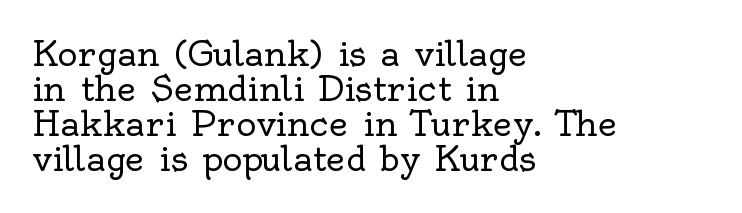
Q: Is the text bold? A: No.
Q: Is the text italic (slanted)? A: No, it is upright.
Q: Is the typeface a serif or a sans-serif typeface? A: Serif.
Q: Is the text underlined? A: No.
Q: How is the paragraph aligned? A: Left-aligned.
Q: Is the spacing between letters normal or unusually wide? A: Normal.
Q: Is the spacing between lines tight, normal or loose? A: Tight.
Q: Width (condensed, normal, or wide)? A: Normal.
Q: x-height? A: Small.
Q: Monospaced? A: No.
